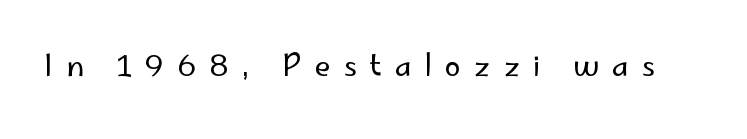
Think of a printed novel: that variable character pitch is what you see here. No chunkiness to these letters — they're not bold. Tracking value appears strongly positive — letters spread wide. Classification — sans serif.
